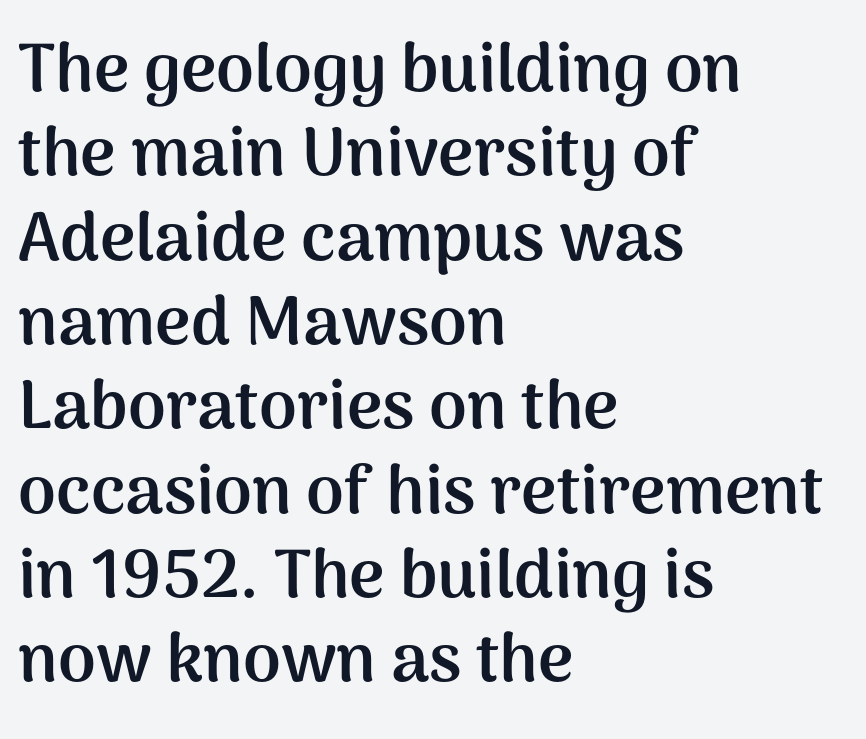
{"serif": "no", "italic": "no", "bold": "yes", "weight": "semibold", "width": "normal", "stroke_contrast": "medium", "x_height": "medium", "monospaced": "no", "underline": "no", "align": "left", "line_spacing_ratio": 1.24, "letter_spacing": "normal", "letter_spacing_em": 0.0, "glyph_px": 68}
